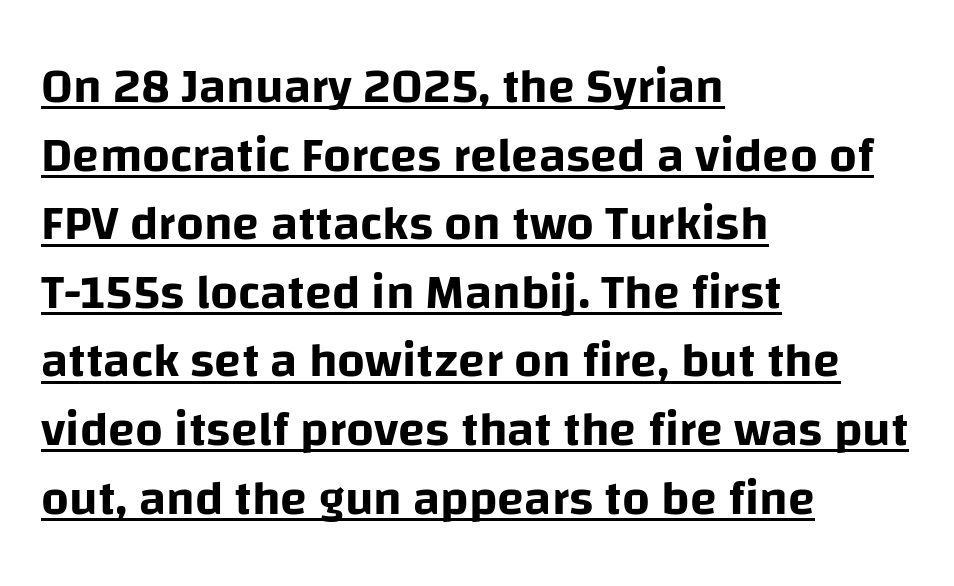
The image shows 49 px sans-serif type, upright; set left-aligned, normal line spacing (1.4x), normal letter spacing, underlined; low stroke contrast and a large x-height.
